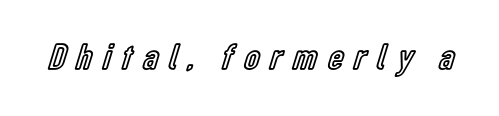
A bare baseline throughout the passage. Observe the wide spacing: letters keep a clear distance from each other. The rendering uses natural spacing where letterforms have individual widths.
